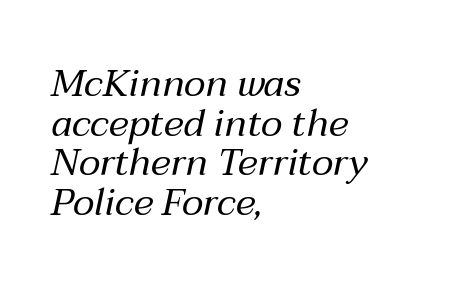
One-word summary of the alignment: left. Proportional: the letters do not fall into vertical columns. Counters stay open thanks to moderate or lighter strokes. Here the glyphs are tracked normally, forming tight word shapes. Does the leading feel generous? Not at all — it's pinched.
